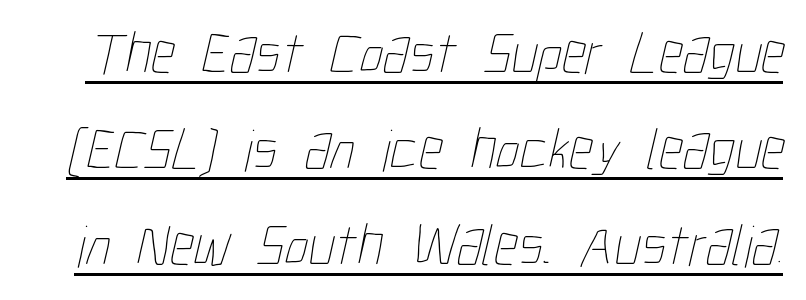
In terms of leading, this rendering sits right in the middle. Students, note that the glyphs here touch the page at normal intervals. This is underlined copy, the kind a proofreader might mark for attention. The font is comparable to plain body text, perhaps lighter.
